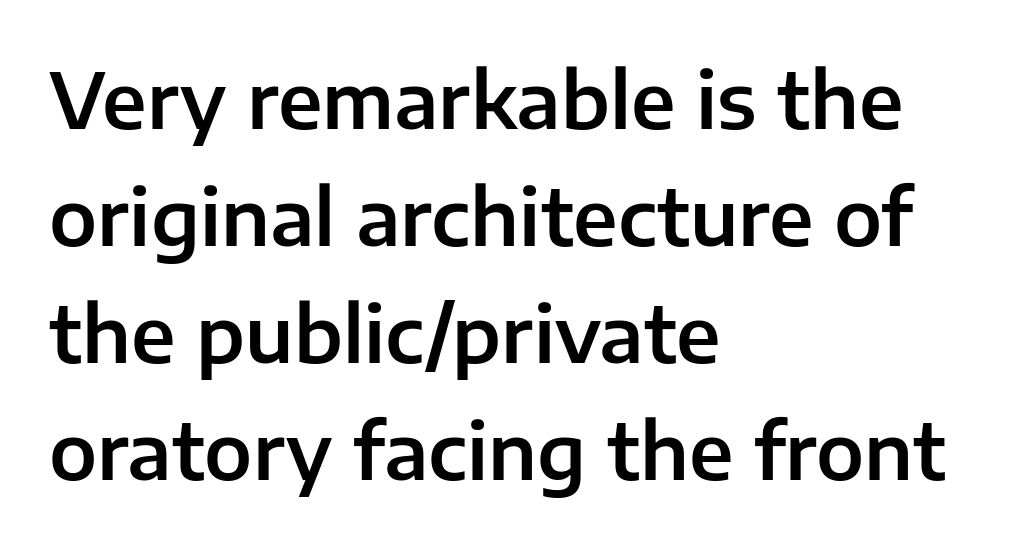
{"serif": "no", "italic": "no", "width": "normal", "stroke_contrast": "low", "x_height": "medium", "monospaced": "no", "underline": "no", "align": "left", "line_spacing": "normal", "line_spacing_ratio": 1.52, "letter_spacing": "normal", "letter_spacing_em": 0.0, "glyph_px": 77}
